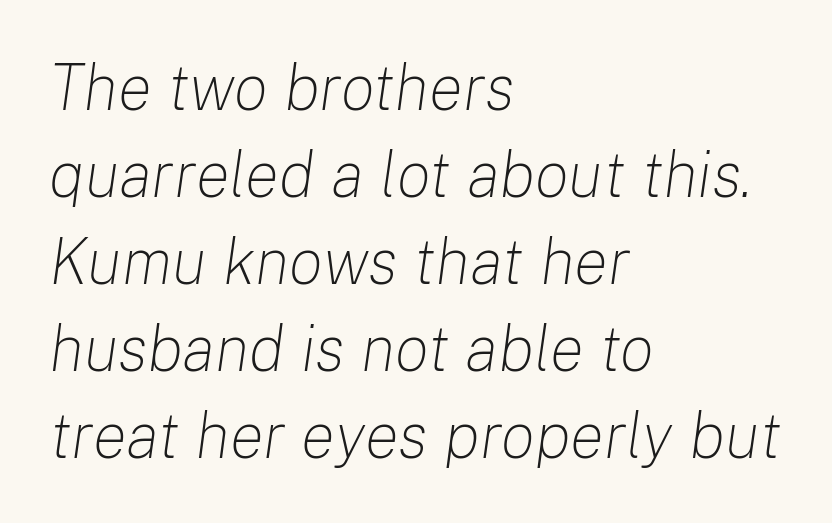
Each row of text sits above clean, open space. You could call the tracking neutral — neither tight nor loose. This rendering uses left alignment, leaving the right contour irregular. Think of a printed novel: that variable character pitch is what you see here. No heavy texture on the line: the type isn't bold.
